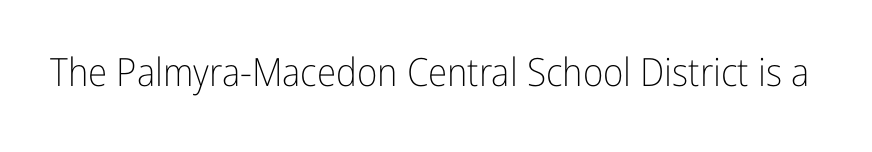
In terms of posture, this sample is upright. The tracking reads as untouched default to a designer's eye. This rendering features lettering with no underline. The passage shown is typed in a proportional face where columns would drift. This is not heavy type; no bold has been used.
